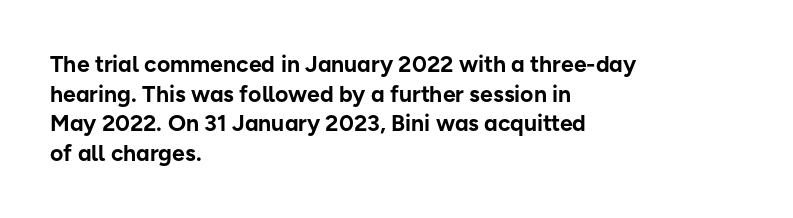
{"italic": "no", "bold": "yes", "underline": "no", "align": "left", "line_spacing": "normal", "line_spacing_ratio": 1.29, "letter_spacing": "normal", "letter_spacing_em": 0.0, "glyph_px": 23}
